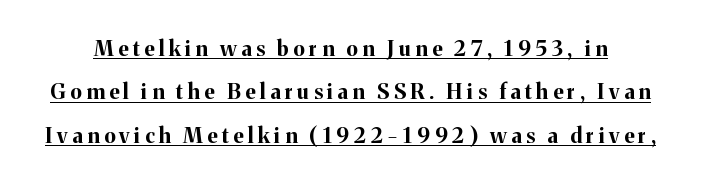
Posture: vertical. You'd pick this weight for a headline — it's a proper bold. One glance says open: line gaps are wider than usual. Characters follow at a spacing far wider than the type designer built in. The passage shown is underscored from start to finish.
